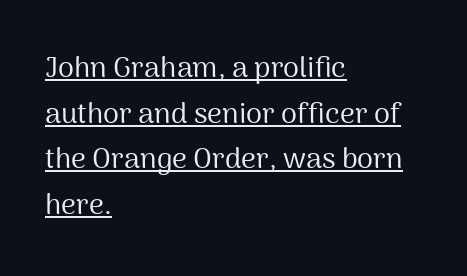
{"serif": "no", "italic": "no", "bold": "no", "weight": "regular", "width": "normal", "stroke_contrast": "medium", "x_height": "medium", "monospaced": "no", "underline": "yes", "align": "left", "line_spacing": "normal", "line_spacing_ratio": 1.57, "letter_spacing": "normal", "letter_spacing_em": 0.0, "glyph_px": 29}
